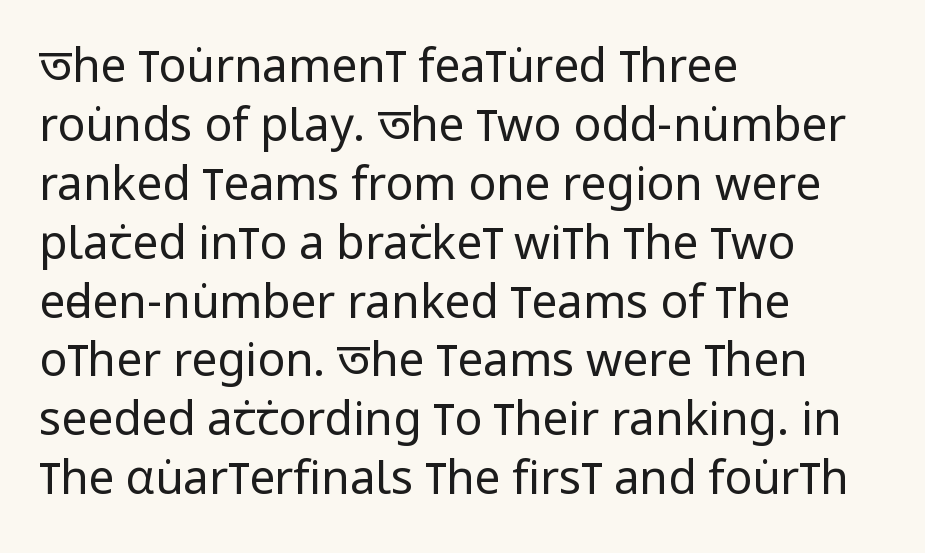
{"serif": "no", "italic": "no", "bold": "no", "weight": "regular", "width": "condensed", "stroke_contrast": "low", "x_height": "large", "monospaced": "no", "underline": "no", "align": "left", "line_spacing": "normal", "line_spacing_ratio": 1.28, "letter_spacing": "normal", "letter_spacing_em": 0.0, "glyph_px": 46}
